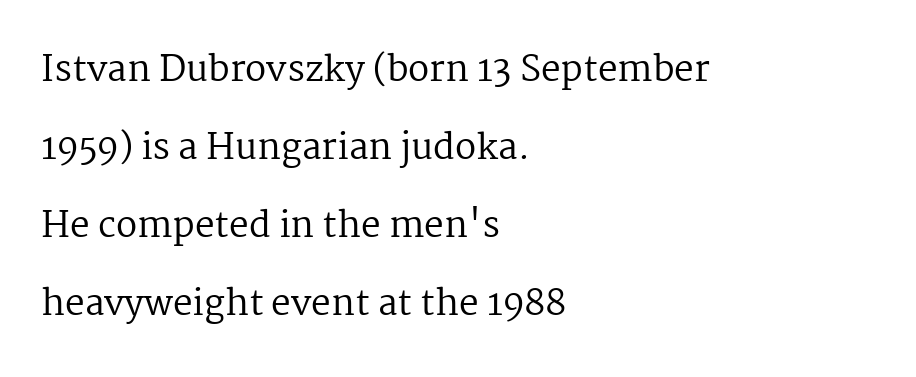
The block of text is sparse from top to bottom, with ample space between rows. In terms of letterform style, serifs are clearly present. The specimen reads as upright at a glance. The passage shown is not bold in any degree. Is the block centered? No — it sits flush against the left margin. Letters rest on an invisible, unmarked baseline.
